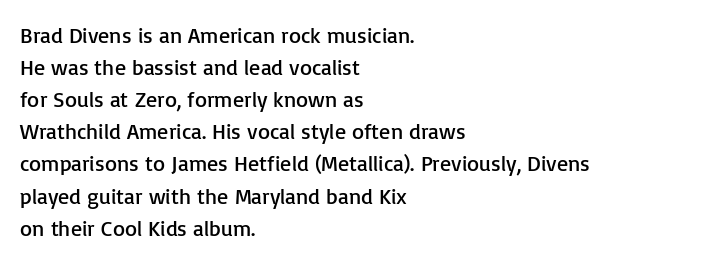
Weight: in the light-to-regular range. These lines keep a tight, regular rhythm from letter to letter. Any mark beneath the type? The region is blank. Left-aligned paragraph, ragged on the right. If you drew a line through each stem, it would be perfectly vertical. Honestly, the row spacing looks completely unremarkable.
